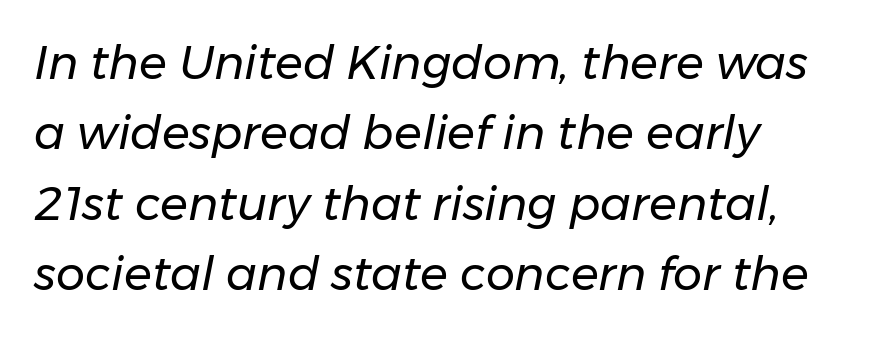
Q: Is the text bold? A: No.
Q: Is the text italic (slanted)? A: Yes, it leans right by about 11 degrees.
Q: Is the text underlined? A: No.
Q: How is the paragraph aligned? A: Left-aligned.
Q: Is the spacing between letters normal or unusually wide? A: Normal.
Q: Is the spacing between lines tight, normal or loose? A: Normal.
Q: Width (condensed, normal, or wide)? A: Normal.
Q: Stroke contrast? A: Low.
Q: x-height? A: Medium.
Q: Monospaced? A: No.
